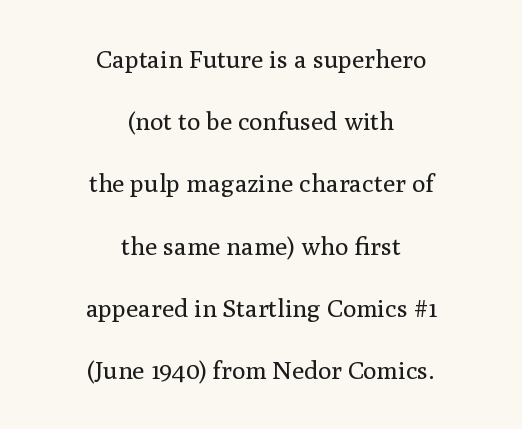
The image shows 25 px text type, upright; set centered, loose line spacing (2.49x), normal letter spacing, not underlined.
